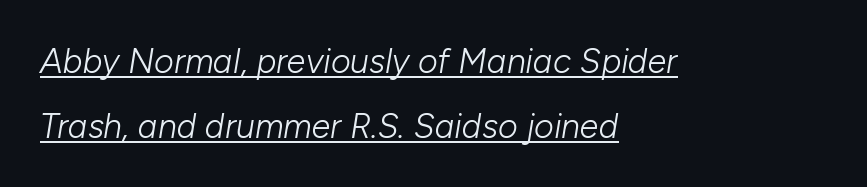
The image shows 34 px light type, italic (leaning right); set left-aligned, loose line spacing (1.91x), normal letter spacing, underlined; low stroke contrast and a medium x-height.
